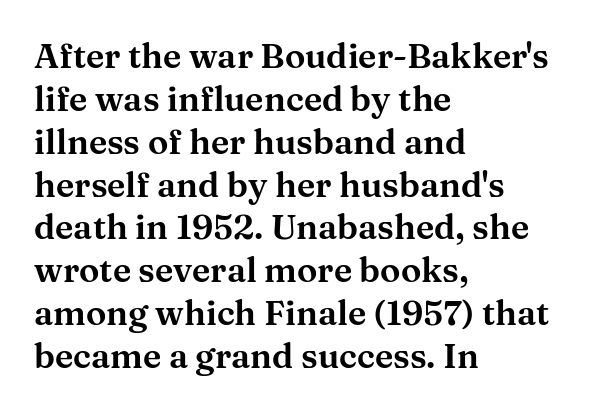
The image shows 34 px wide serif type, upright; set left-aligned, normal line spacing (1.26x), normal letter spacing, not underlined; medium stroke contrast and a medium x-height.
